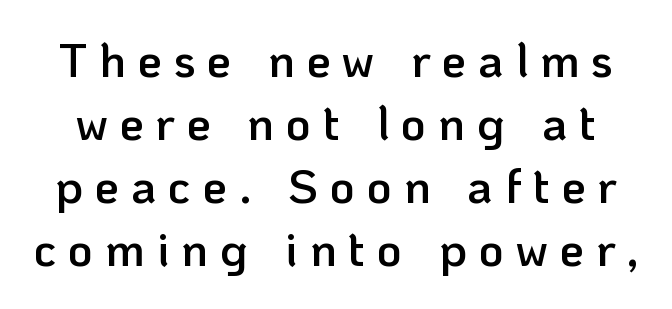
Q: Is the text bold? A: Semi-bold.
Q: Is the text italic (slanted)? A: No, it is upright.
Q: Is the typeface a serif or a sans-serif typeface? A: Sans-serif.
Q: Is the text underlined? A: No.
Q: Is the spacing between letters normal or unusually wide? A: Unusually wide.
Q: Is the spacing between lines tight, normal or loose? A: Normal.
Q: Width (condensed, normal, or wide)? A: Normal.
Q: Stroke contrast? A: Low.
Q: x-height? A: Medium.
Q: Monospaced? A: No.
